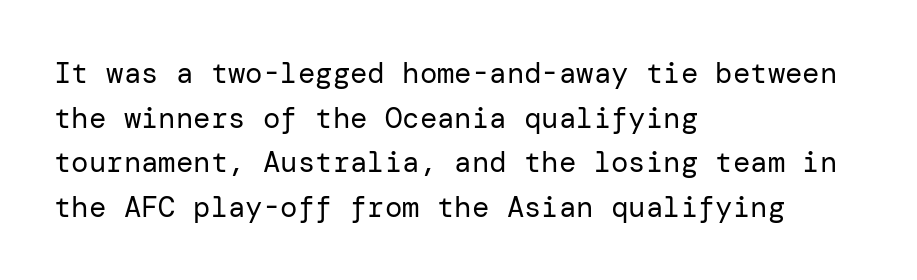
Letters rest on an invisible, unmarked baseline. Ascenders rise straight up at ninety degrees. The typeface has the unassuming heft of standard copy or less. Honestly, the row spacing looks completely unremarkable. In CSS terms this would be text-align: left.
